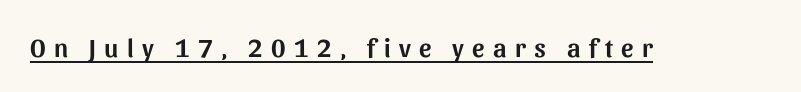
Q: Is the text italic (slanted)? A: No, it is upright.
Q: Is the text underlined? A: Yes.
Q: Is the spacing between letters normal or unusually wide? A: Unusually wide.
